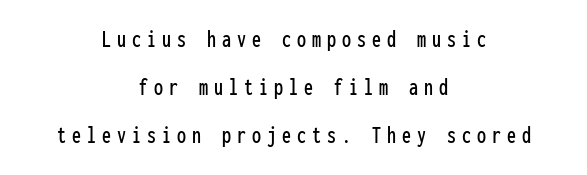
Q: Is the text italic (slanted)? A: No, it is upright.
Q: Is the text underlined? A: No.
Q: How is the paragraph aligned? A: Centered.
Q: Is the spacing between letters normal or unusually wide? A: Unusually wide.
Q: Is the spacing between lines tight, normal or loose? A: Loose.
